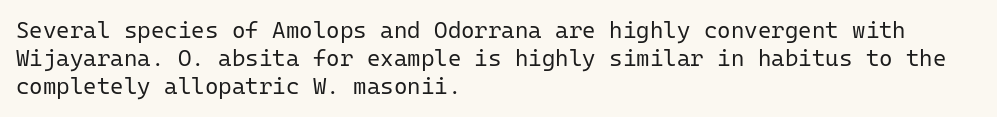
Q: Is the text bold? A: No.
Q: Is the text italic (slanted)? A: No, it is upright.
Q: Is the text underlined? A: No.
Q: How is the paragraph aligned? A: Left-aligned.
Q: Is the spacing between letters normal or unusually wide? A: Normal.
